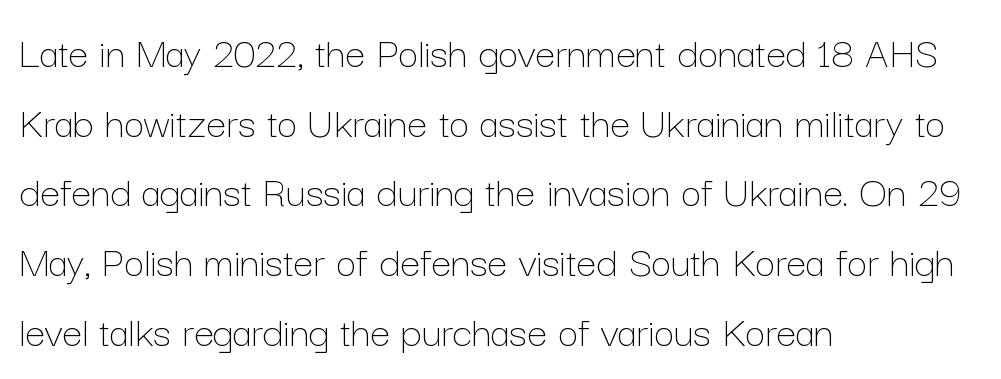
The image shows 45 px thin type, upright; set left-aligned, normal line spacing (1.55x), normal letter spacing, not underlined; low stroke contrast and a medium x-height.
